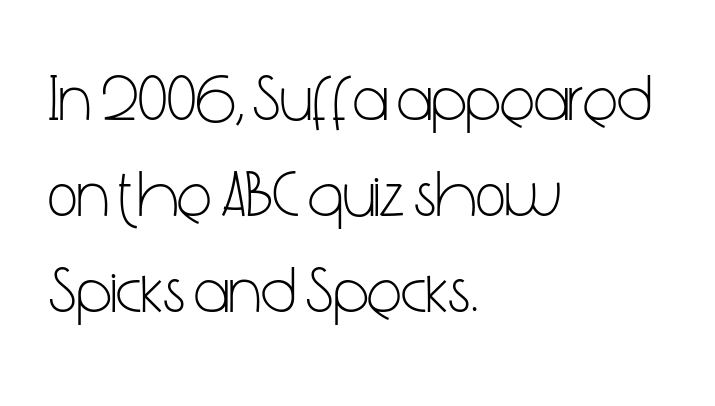
Notice how the stems are strictly vertical — no italics here. A clean baseline with only descenders dipping below it. Which margin do the lines hug? The left one — the right edge is uneven. Horizontal bands of white between lines are of average thickness.
